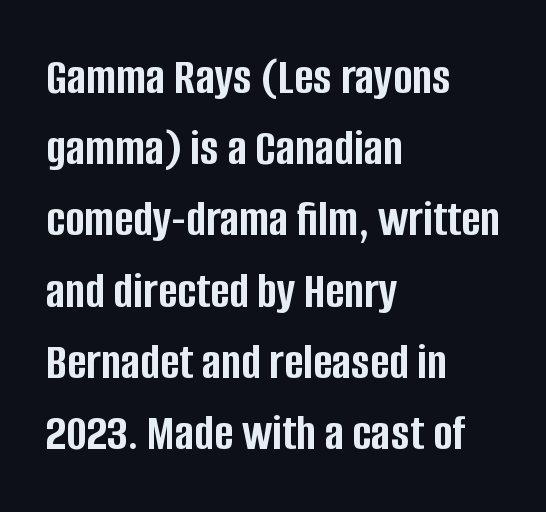
Honestly, the row spacing looks completely unremarkable. Short note: letters normally spaced. The face used here is proportionally spaced, like ordinary book or web type. Font category for this specimen: sans-serif. The space directly below the letters is spotless. I'd describe the lettering as bold — thick and assertive.
